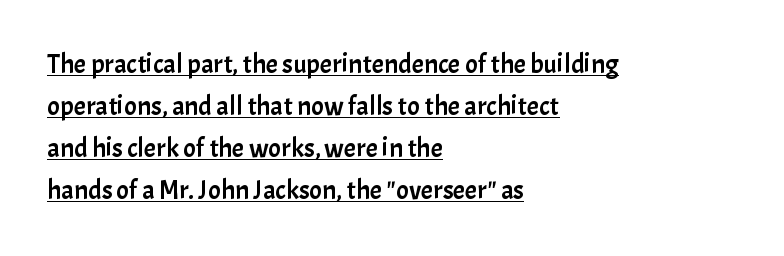
{"italic": "no", "underline": "yes", "align": "left", "line_spacing": "normal", "line_spacing_ratio": 1.56, "letter_spacing": "normal", "letter_spacing_em": 0.0, "glyph_px": 27}
